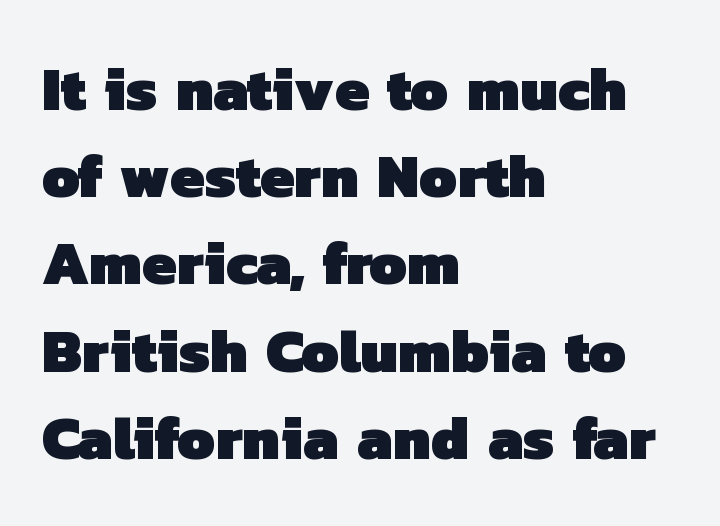
Note: no serifs on the glyphs. A dark, heavy texture on the line: the type is bold. The passage shown has conventional tracking throughout. Character widths vary here, with narrow letters taking less room than wide ones.
